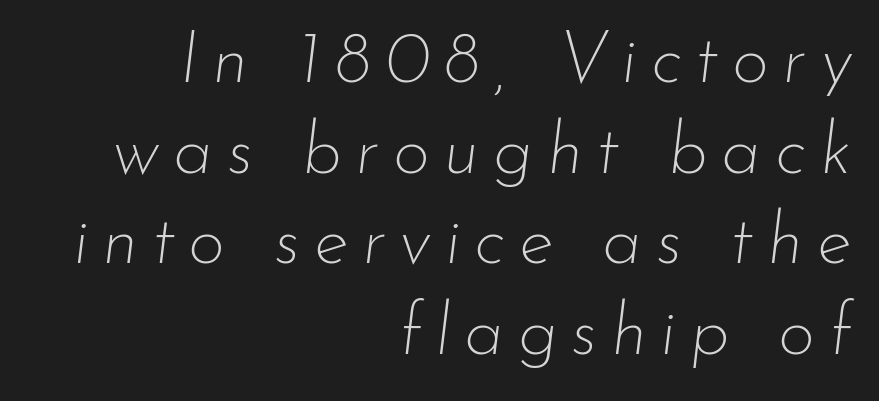
{"italic": "yes", "lean": "right", "slant_degrees": 7, "bold": "no", "weight": "thin", "width": "normal", "stroke_contrast": "low", "x_height": "small", "monospaced": "no", "underline": "no", "align": "right", "line_spacing": "normal", "line_spacing_ratio": 1.26, "glyph_px": 72}
